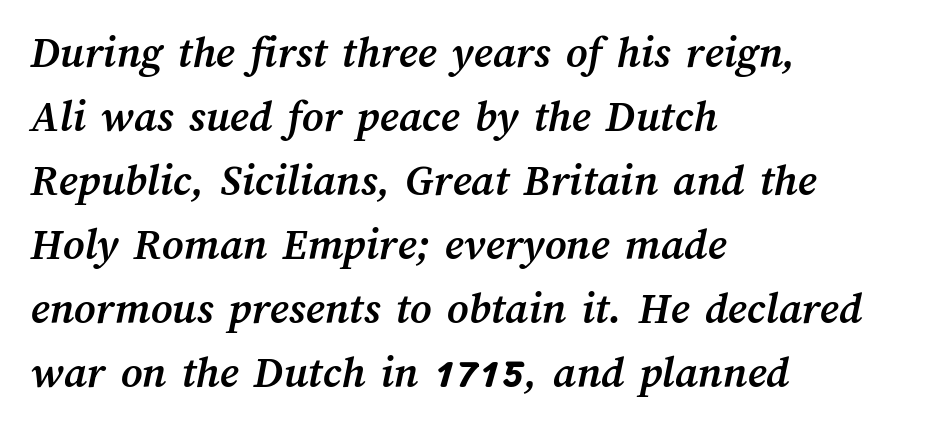
Q: Is the text bold? A: Yes.
Q: Is the text underlined? A: No.
Q: How is the paragraph aligned? A: Left-aligned.
Q: Is the spacing between letters normal or unusually wide? A: Normal.
Q: Is the spacing between lines tight, normal or loose? A: Normal.
Q: Width (condensed, normal, or wide)? A: Normal.
Q: Stroke contrast? A: Medium.
Q: x-height? A: Medium.
Q: Monospaced? A: No.
